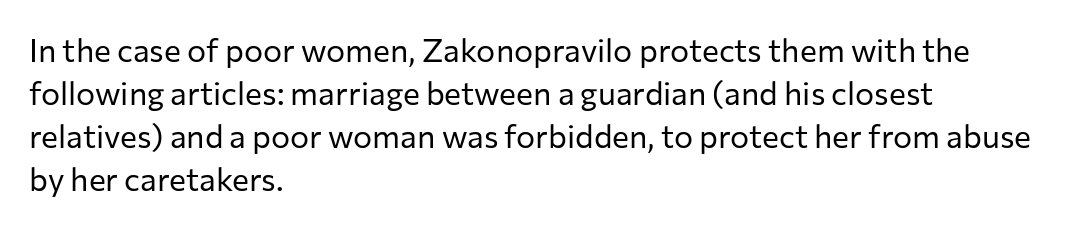
{"serif": "no", "italic": "no", "bold": "no", "weight": "regular", "width": "normal", "stroke_contrast": "low", "x_height": "medium", "monospaced": "no", "underline": "no", "align": "left", "line_spacing": "normal", "line_spacing_ratio": 1.34, "letter_spacing": "normal", "letter_spacing_em": 0.0, "glyph_px": 32}
